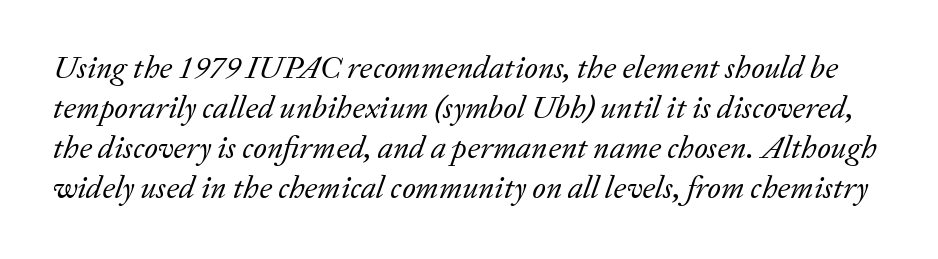
{"serif": "yes", "italic": "yes", "lean": "right", "slant_degrees": 20, "bold": "no", "weight": "regular", "width": "normal", "stroke_contrast": "low", "x_height": "medium", "monospaced": "no", "underline": "no", "line_spacing": "normal", "line_spacing_ratio": 1.25, "letter_spacing": "normal", "letter_spacing_em": 0.0, "glyph_px": 32}
